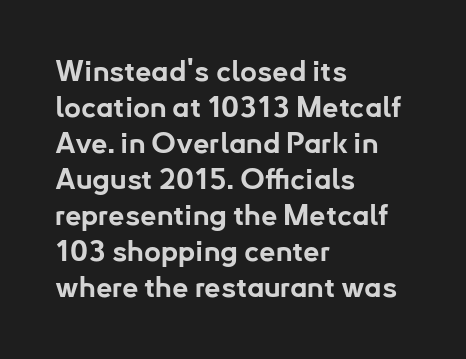
{"serif": "no", "italic": "no", "bold": "yes", "weight": "bold", "width": "normal", "stroke_contrast": "low", "x_height": "small", "monospaced": "no", "underline": "no", "align": "left", "line_spacing_ratio": 1.24, "letter_spacing": "normal", "letter_spacing_em": 0.0, "glyph_px": 29}
